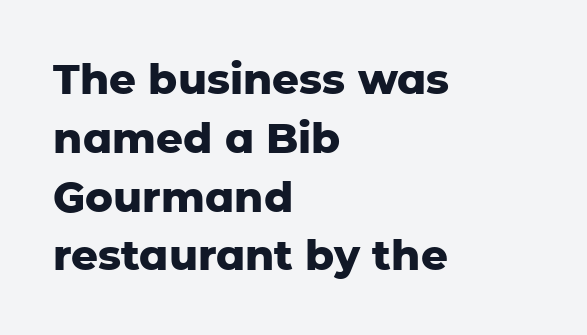
Q: Is the text bold? A: Yes.
Q: Is the text italic (slanted)? A: No, it is upright.
Q: Is the typeface a serif or a sans-serif typeface? A: Sans-serif.
Q: Is the text underlined? A: No.
Q: How is the paragraph aligned? A: Left-aligned.
Q: Is the spacing between letters normal or unusually wide? A: Normal.
Q: Is the spacing between lines tight, normal or loose? A: Normal.
Q: Width (condensed, normal, or wide)? A: Normal.
Q: Stroke contrast? A: Low.
Q: x-height? A: Medium.
Q: Monospaced? A: No.
